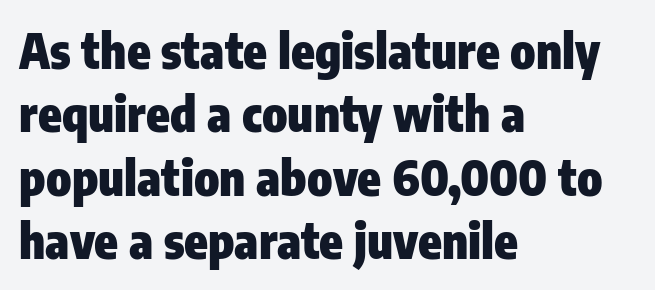
Q: Is the text bold? A: Yes.
Q: Is the text italic (slanted)? A: No, it is upright.
Q: Is the typeface a serif or a sans-serif typeface? A: Sans-serif.
Q: Is the text underlined? A: No.
Q: How is the paragraph aligned? A: Left-aligned.
Q: Is the spacing between letters normal or unusually wide? A: Normal.
Q: Is the spacing between lines tight, normal or loose? A: Normal.
Q: Width (condensed, normal, or wide)? A: Condensed.
Q: Stroke contrast? A: Low.
Q: x-height? A: Medium.
Q: Monospaced? A: No.
